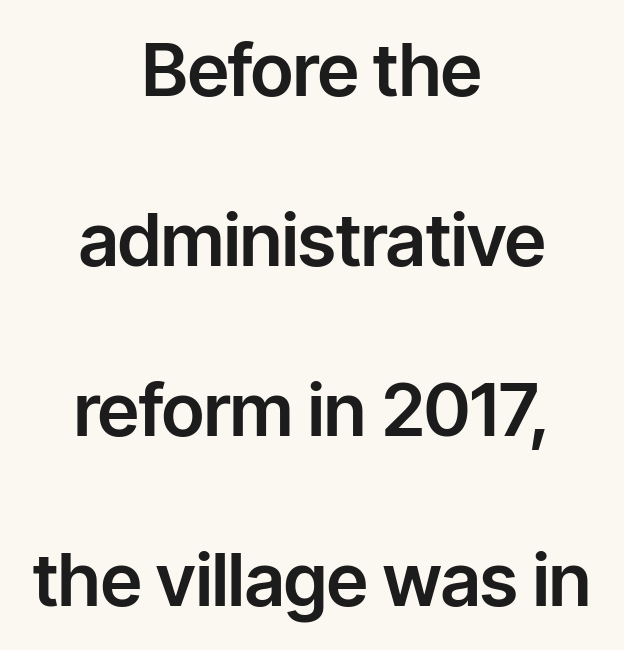
The space directly below the letters is spotless. Think of a printed novel: that variable character pitch is what you see here. Classification — sans serif. Every stem runs plumb, perpendicular to the baseline.
